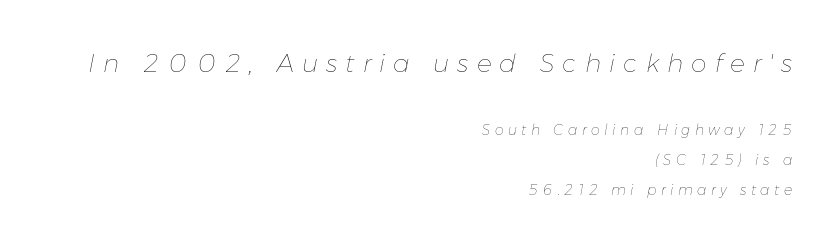
Q: Is the text bold? A: No.
Q: Is the text italic (slanted)? A: Yes, it leans right by about 11 degrees.
Q: Is the text underlined? A: No.
Q: How is the paragraph aligned? A: Right-aligned.
Q: Is the spacing between letters normal or unusually wide? A: Unusually wide.
Q: Is the spacing between lines tight, normal or loose? A: Loose.
Q: Which block of text is set in a larger size, the first (top) or the second (bottom)? A: The first (top) one.
